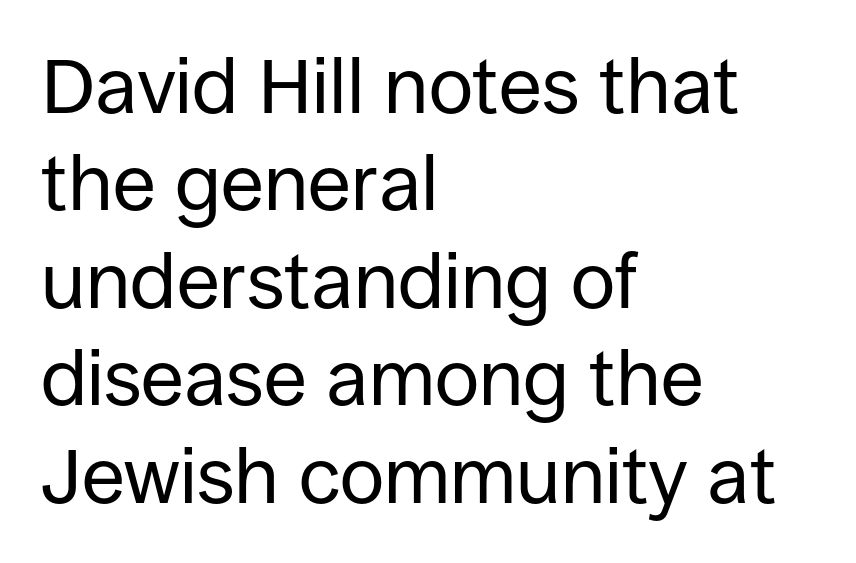
The image shows 78 px regular-weight sans-serif type, upright; set left-aligned, normal line spacing (1.25x), normal letter spacing, not underlined; low stroke contrast and a large x-height.
